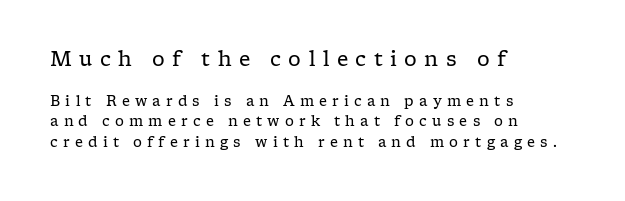
The image shows 20 px text type, upright; set left-aligned, normal line spacing (1.45x), unusually wide letter spacing (+0.37 em), not underlined; the first (top) block is 1.43x larger.
